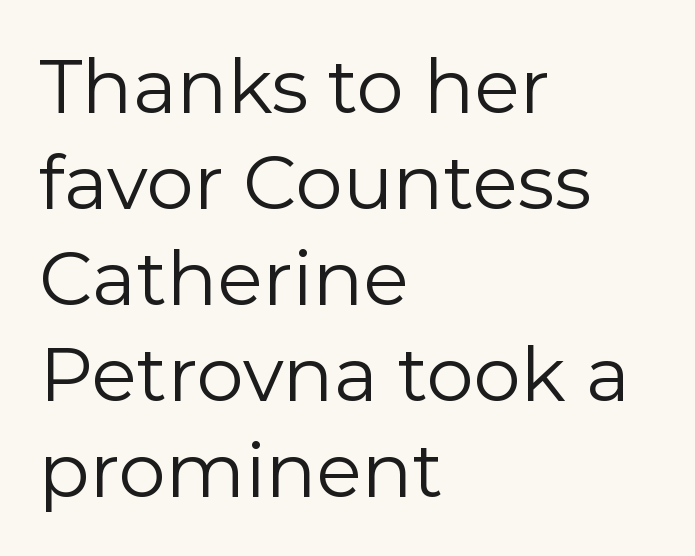
Q: Is the text bold? A: No.
Q: Is the text italic (slanted)? A: No, it is upright.
Q: Is the typeface a serif or a sans-serif typeface? A: Sans-serif.
Q: Is the text underlined? A: No.
Q: How is the paragraph aligned? A: Left-aligned.
Q: Is the spacing between letters normal or unusually wide? A: Normal.
Q: Is the spacing between lines tight, normal or loose? A: Normal.
Q: Width (condensed, normal, or wide)? A: Normal.
Q: Stroke contrast? A: Low.
Q: x-height? A: Medium.
Q: Monospaced? A: No.
